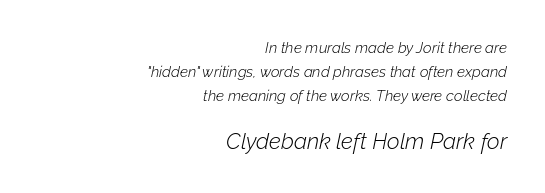
{"italic": "yes", "lean": "right", "slant_degrees": 12, "bold": "no", "underline": "no", "align": "right", "line_spacing": "normal", "line_spacing_ratio": 1.6, "letter_spacing": "normal", "letter_spacing_em": 0.0, "larger_block": "second", "size_ratio": 1.47, "glyph_px": 22}
